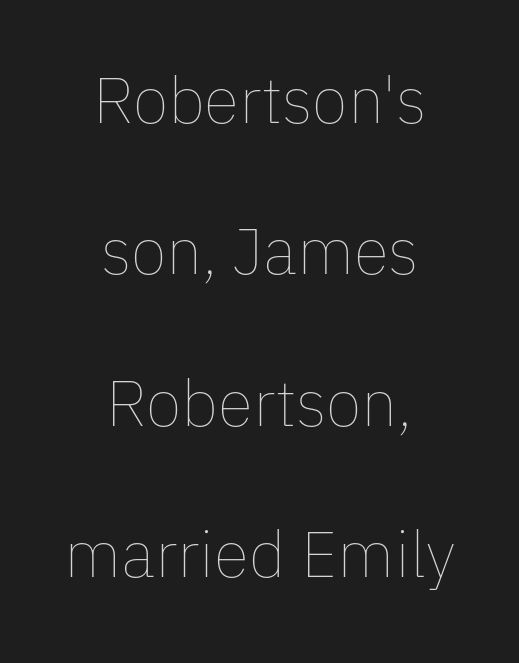
Q: Is the text bold? A: No.
Q: Is the text italic (slanted)? A: No, it is upright.
Q: Is the text underlined? A: No.
Q: How is the paragraph aligned? A: Centered.
Q: Is the spacing between letters normal or unusually wide? A: Normal.
Q: Is the spacing between lines tight, normal or loose? A: Loose.
Q: Width (condensed, normal, or wide)? A: Normal.
Q: Stroke contrast? A: Low.
Q: x-height? A: Medium.
Q: Monospaced? A: No.
